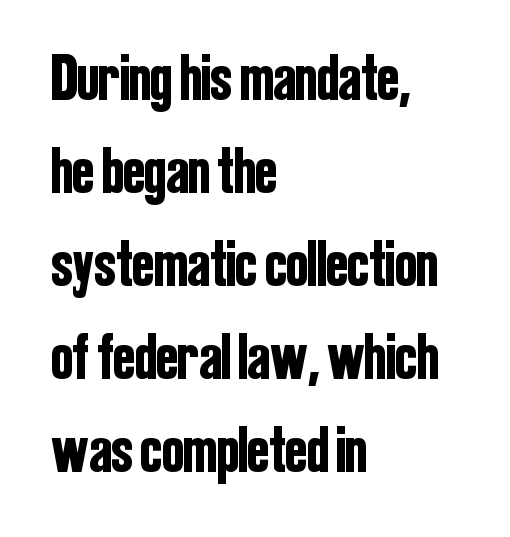
Check where the strokes stop: nothing finishes them off — pure sans. Interline gaps are of average width in this sample. These lines keep a tight, regular rhythm from letter to letter. The typesetter chose a ragged-right arrangement here. Vertical strokes here are truly vertical.
